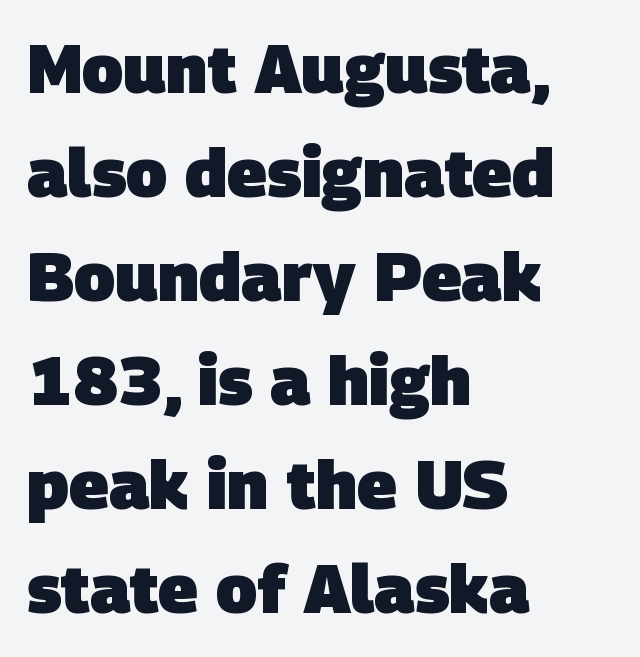
Q: Is the text bold? A: Yes.
Q: Is the typeface a serif or a sans-serif typeface? A: Sans-serif.
Q: Is the text underlined? A: No.
Q: How is the paragraph aligned? A: Left-aligned.
Q: Is the spacing between letters normal or unusually wide? A: Normal.
Q: Is the spacing between lines tight, normal or loose? A: Normal.
Q: Width (condensed, normal, or wide)? A: Normal.
Q: Stroke contrast? A: Low.
Q: x-height? A: Large.
Q: Monospaced? A: No.
